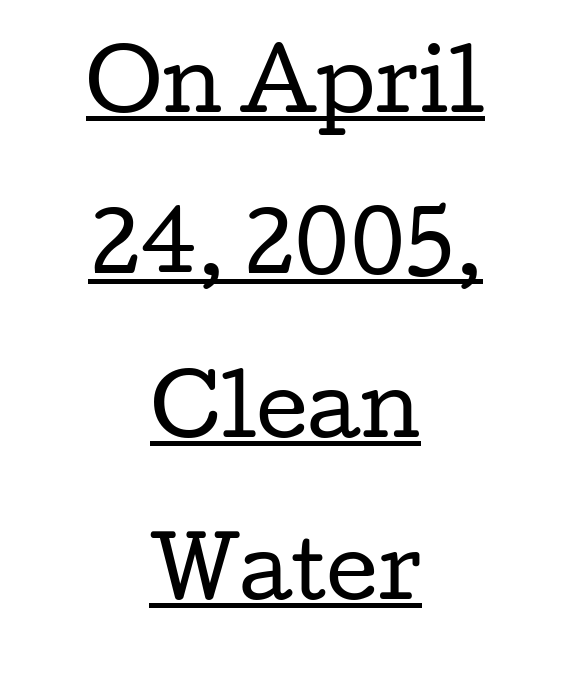
The image shows 80 px regular-weight, wide serif type, upright; set centered, loose line spacing (2.03x), normal letter spacing, underlined; low stroke contrast and a medium x-height.
